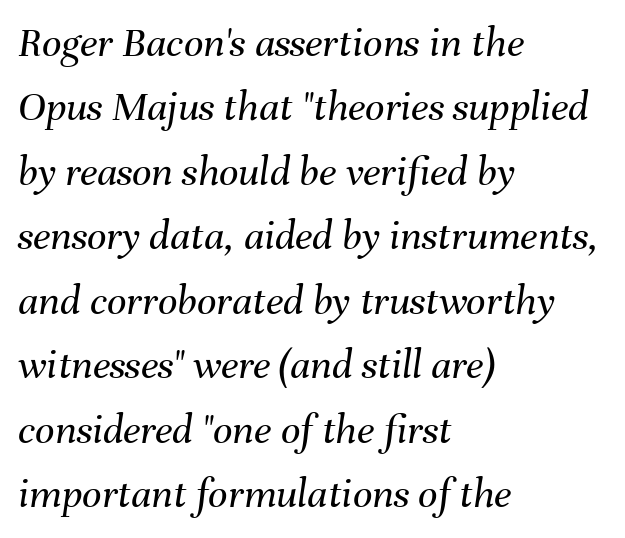
The image shows 43 px regular-weight type, italic (leaning right); set left-aligned, normal line spacing (1.5x), normal letter spacing, not underlined; medium stroke contrast and a medium x-height.
